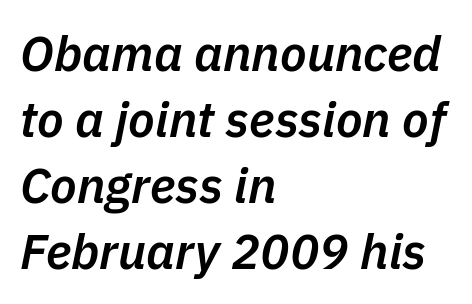
Underline: absent. Varying glyph widths throughout — classic text-font behaviour. This rendering uses left alignment, leaving the right contour irregular. The type is set solid horizontally, with unmodified tracking. The face used here is a semibold: visibly heavier than regular, lighter than bold.
